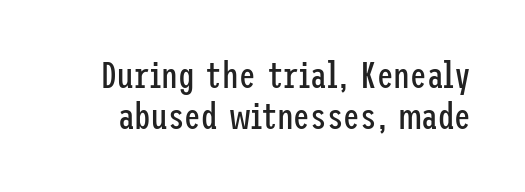
The image shows 37 px regular-weight, condensed sans-serif type, upright; set tight line spacing (1.12x), normal letter spacing, not underlined; low stroke contrast and a medium x-height.
